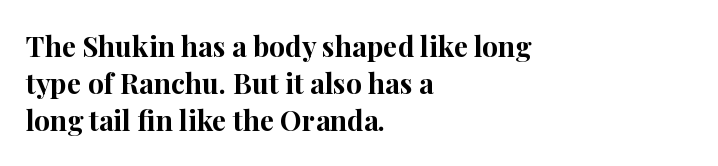
Q: Is the text bold? A: Yes.
Q: Is the text italic (slanted)? A: No, it is upright.
Q: Is the typeface a serif or a sans-serif typeface? A: Serif.
Q: Is the text underlined? A: No.
Q: How is the paragraph aligned? A: Left-aligned.
Q: Is the spacing between letters normal or unusually wide? A: Normal.
Q: Is the spacing between lines tight, normal or loose? A: Normal.
Q: Width (condensed, normal, or wide)? A: Normal.
Q: Stroke contrast? A: High.
Q: x-height? A: Medium.
Q: Monospaced? A: No.
